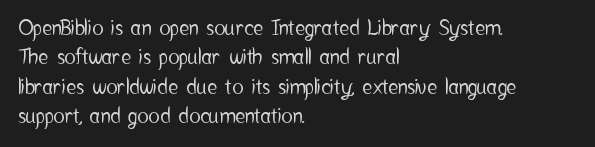
{"italic": "no", "underline": "no", "align": "left", "line_spacing": "normal", "line_spacing_ratio": 1.4, "letter_spacing": "normal", "letter_spacing_em": 0.0, "glyph_px": 21}
